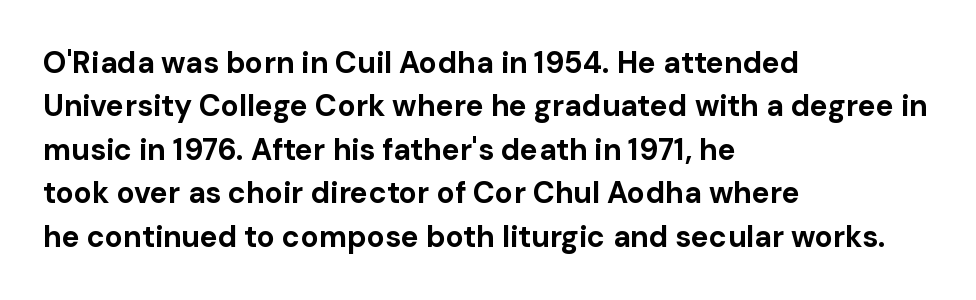
Words float on clear page, feet unadorned. Vertical strokes here are truly vertical. Typographic density is high because the face is bold. Spacing between characters is what you'd get straight out of the box. Every row of glyphs begins at an identical x-position on the left.
